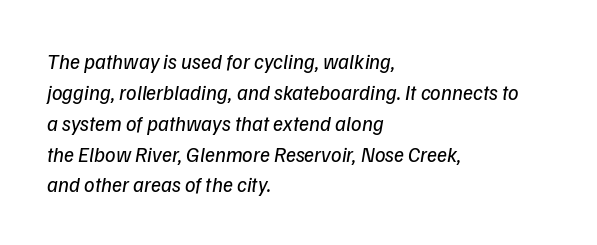
Q: Is the text bold? A: No.
Q: Is the text italic (slanted)? A: Yes, it leans right by about 9 degrees.
Q: Is the text underlined? A: No.
Q: How is the paragraph aligned? A: Left-aligned.
Q: Is the spacing between letters normal or unusually wide? A: Normal.
Q: Is the spacing between lines tight, normal or loose? A: Normal.
